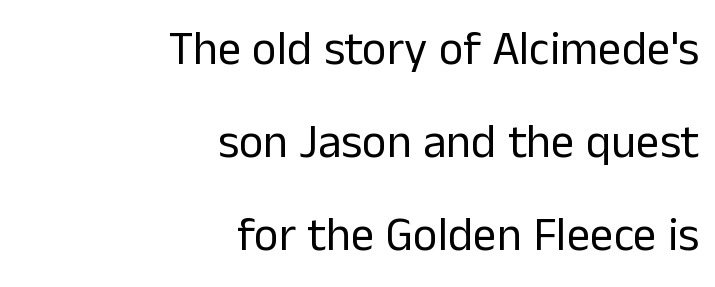
{"serif": "no", "italic": "no", "bold": "no", "weight": "regular", "width": "normal", "stroke_contrast": "low", "x_height": "medium", "monospaced": "no", "underline": "no", "align": "right", "line_spacing": "loose", "line_spacing_ratio": 1.98, "letter_spacing": "normal", "letter_spacing_em": 0.0, "glyph_px": 47}
